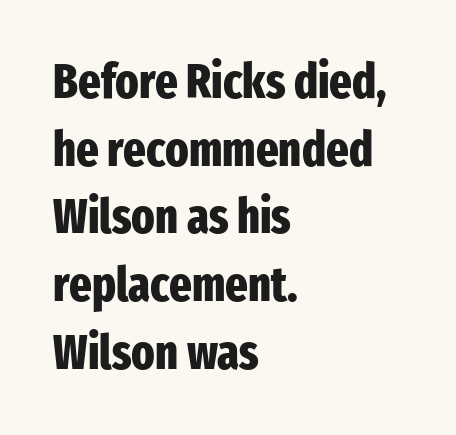
{"serif": "no", "italic": "no", "bold": "yes", "weight": "heavy", "width": "condensed", "stroke_contrast": "low", "x_height": "medium", "monospaced": "no", "underline": "no", "align": "left", "line_spacing": "normal", "line_spacing_ratio": 1.41, "letter_spacing": "normal", "letter_spacing_em": 0.0, "glyph_px": 48}
